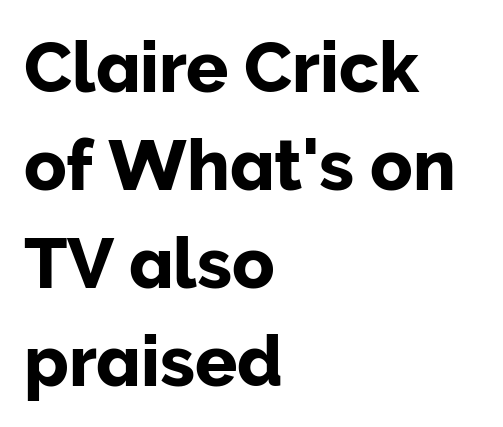
{"serif": "no", "italic": "no", "width": "normal", "stroke_contrast": "low", "x_height": "medium", "monospaced": "no", "underline": "no", "align": "left", "line_spacing": "normal", "line_spacing_ratio": 1.4, "letter_spacing": "normal", "letter_spacing_em": 0.0, "glyph_px": 70}
